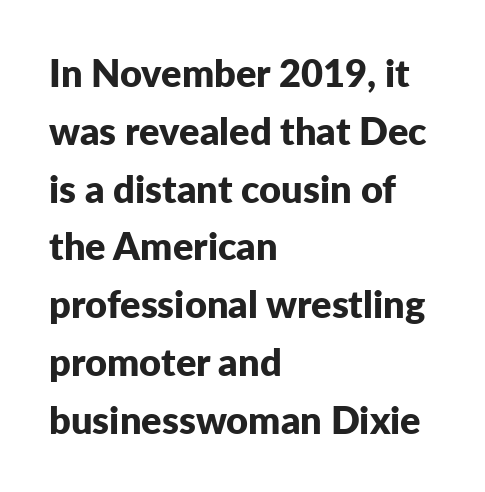
Alignment: flush left. Rule under the text: the space is simply empty. In terms of weight, the rendering is a true, heavy bold. Character widths vary here, with narrow letters taking less room than wide ones. Quick note: interline space is typical. Is there any slant? The stems are plumb.
